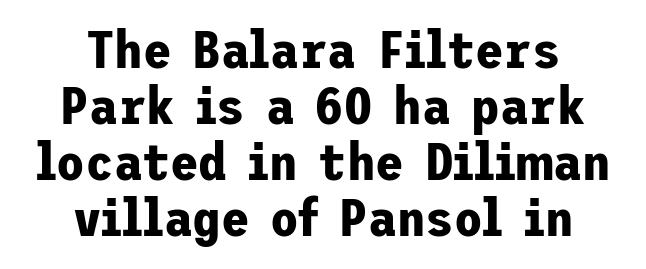
{"serif": "no", "italic": "no", "bold": "yes", "weight": "bold", "width": "normal", "stroke_contrast": "low", "x_height": "medium", "underline": "no", "align": "center", "line_spacing": "tight", "line_spacing_ratio": 1.08, "letter_spacing": "normal", "letter_spacing_em": 0.0, "glyph_px": 52}
